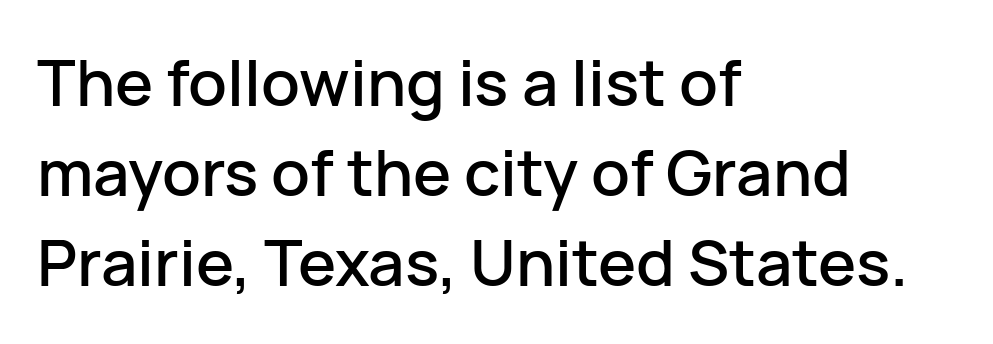
The image shows 64 px sans-serif type, upright; set left-aligned, normal line spacing (1.41x), normal letter spacing, not underlined; low stroke contrast and a medium x-height.
